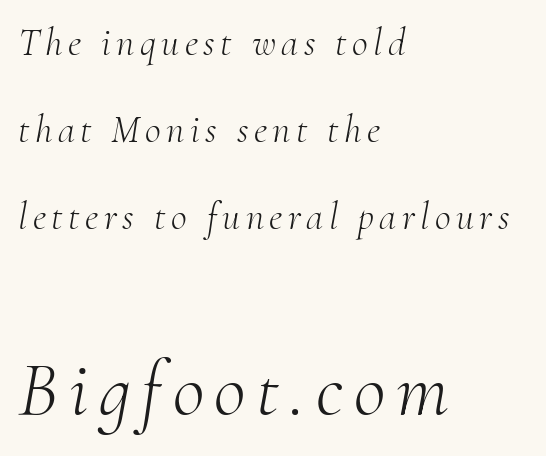
{"serif": "yes", "italic": "yes", "lean": "right", "slant_degrees": 10, "bold": "no", "weight": "light", "width": "normal", "stroke_contrast": "medium", "x_height": "small", "monospaced": "no", "underline": "no", "align": "left", "line_spacing": "loose", "line_spacing_ratio": 2.23, "larger_block": "second", "size_ratio": 2.0, "glyph_px": 78}
